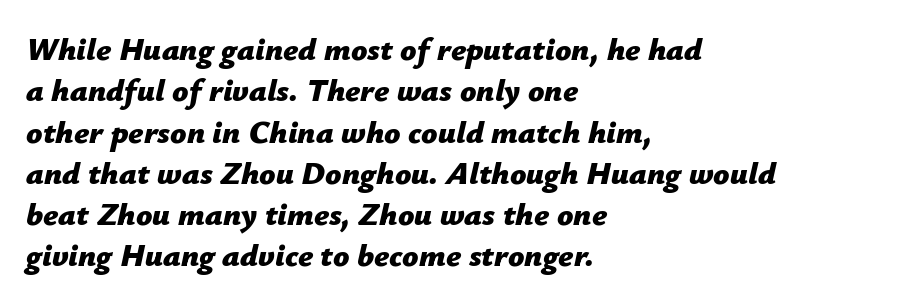
How heavy is the stroke? Heavy — this is a bold. The letterforms sit shoulder to shoulder at normal distance. Whoever set this chose a conventional vertical rhythm. Varying glyph widths throughout — classic text-font behaviour.
